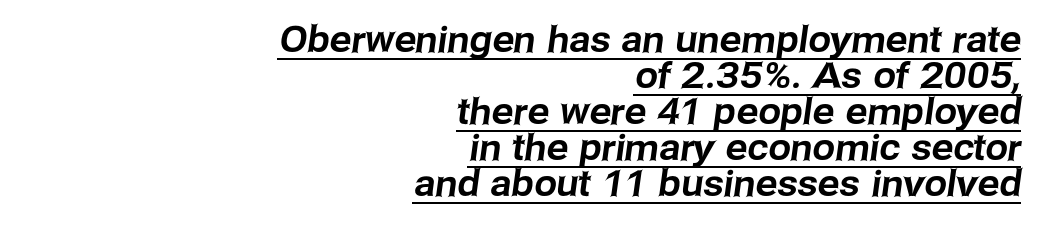
{"serif": "no", "width": "normal", "stroke_contrast": "low", "x_height": "medium", "monospaced": "no", "underline": "yes", "align": "right", "line_spacing": "tight", "line_spacing_ratio": 1.0, "letter_spacing": "normal", "letter_spacing_em": 0.0, "glyph_px": 36}
